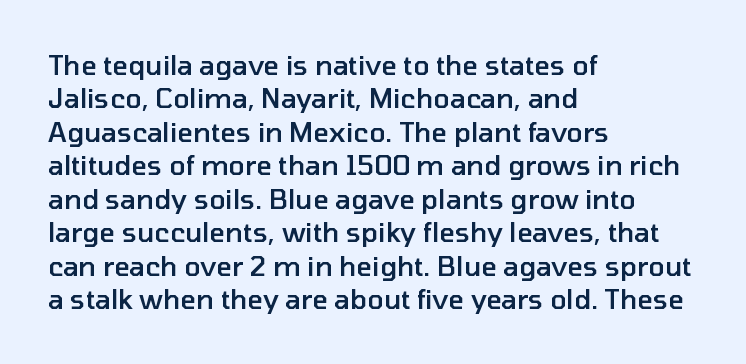
The image shows 27 px text type, upright; set left-aligned, line spacing 1.24x, normal letter spacing, not underlined.
